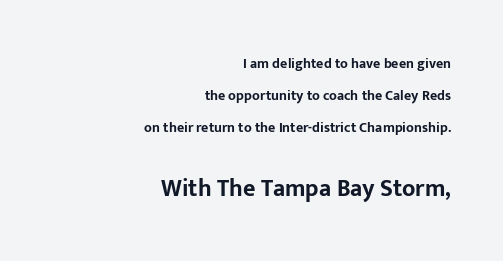
Q: Is the text bold? A: Yes.
Q: Is the text italic (slanted)? A: No, it is upright.
Q: Is the text underlined? A: No.
Q: How is the paragraph aligned? A: Right-aligned.
Q: Is the spacing between letters normal or unusually wide? A: Normal.
Q: Is the spacing between lines tight, normal or loose? A: Loose.
Q: Which block of text is set in a larger size, the first (top) or the second (bottom)? A: The second (bottom) one.
